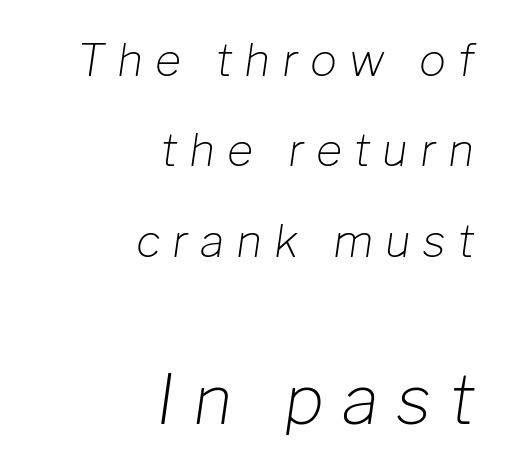
Q: Is the text bold? A: No.
Q: Is the text italic (slanted)? A: Yes, it leans right by about 8 degrees.
Q: Is the text underlined? A: No.
Q: How is the paragraph aligned? A: Right-aligned.
Q: Is the spacing between letters normal or unusually wide? A: Unusually wide.
Q: Is the spacing between lines tight, normal or loose? A: Loose.
Q: Which block of text is set in a larger size, the first (top) or the second (bottom)? A: The second (bottom) one.
Q: Width (condensed, normal, or wide)? A: Normal.
Q: Stroke contrast? A: Low.
Q: x-height? A: Medium.
Q: Monospaced? A: No.
